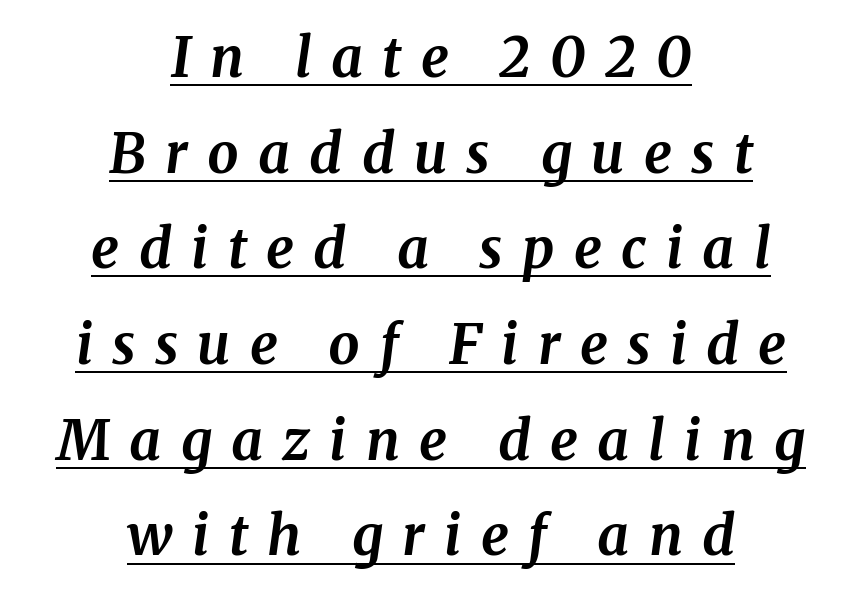
The image shows 55 px bold serif type, italic (leaning right); set centered, line spacing 1.74x, unusually wide letter spacing (+0.35 em), underlined; medium stroke contrast and a medium x-height.
